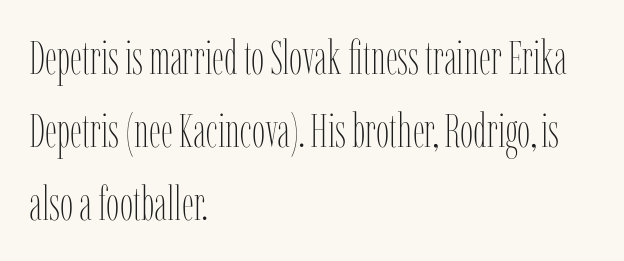
The image shows 47 px thin, condensed type, upright; set left-aligned, normal line spacing (1.55x), normal letter spacing, not underlined; low stroke contrast and a medium x-height.
